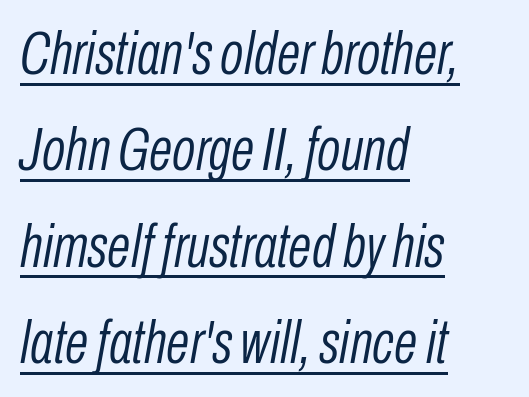
Q: Is the text bold? A: No.
Q: Is the text italic (slanted)? A: Yes, it leans right by about 10 degrees.
Q: Is the text underlined? A: Yes.
Q: How is the paragraph aligned? A: Left-aligned.
Q: Is the spacing between letters normal or unusually wide? A: Normal.
Q: Is the spacing between lines tight, normal or loose? A: Normal.
Q: Width (condensed, normal, or wide)? A: Condensed.
Q: Stroke contrast? A: Low.
Q: x-height? A: Medium.
Q: Monospaced? A: No.
